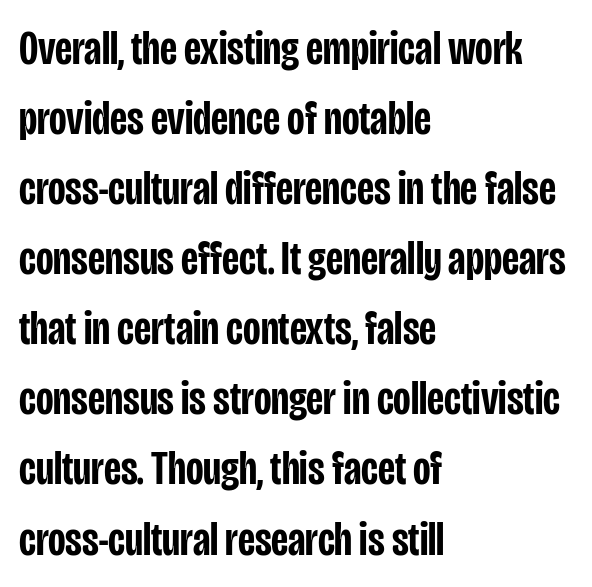
Quick note: underline off. Proportional: the letters do not fall into vertical columns. The glyphs have the mass of a demibold cut, below bold. Unlike italic type, these characters show no tilt at all.
